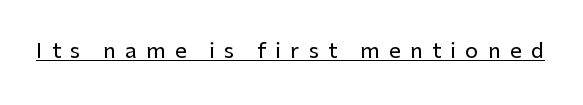
It's the straight-up-and-down kind of type. These characters rest on top of a visible drawn line. Each word looks stretched out because of the extra space between its letters.
